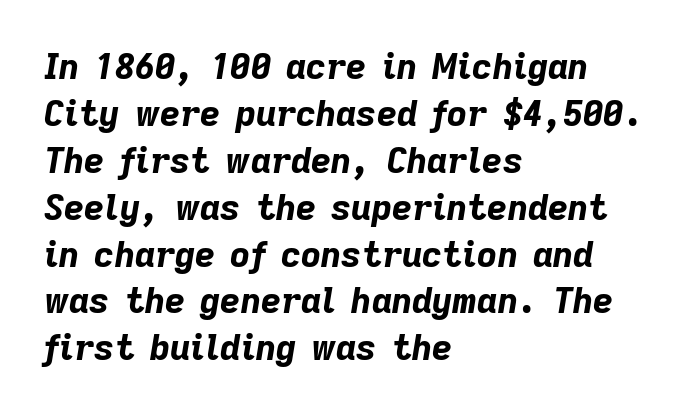
The image shows 35 px bold type, italic (leaning right); set left-aligned, normal line spacing (1.34x), normal letter spacing, not underlined; low stroke contrast and a medium x-height.
